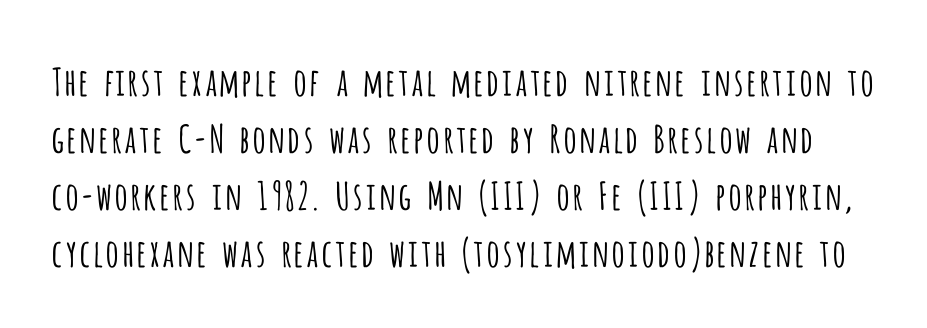
The font's upright variant was chosen for this text. Here the glyphs are tracked normally, forming tight word shapes. The passage shown is not bold in any degree. Check where the strokes stop: nothing finishes them off — pure sans. The zone under the glyphs is completely vacant.
